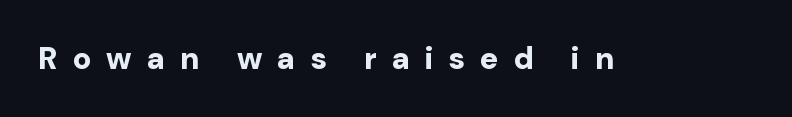
Honestly, the letter spacing is so wide it's the main thing you notice. The font is running at its bold setting. Think of a printed novel: that variable character pitch is what you see here. Nope, no serifs anywhere on these letters. The letters stand straight up with perfectly vertical stems.
